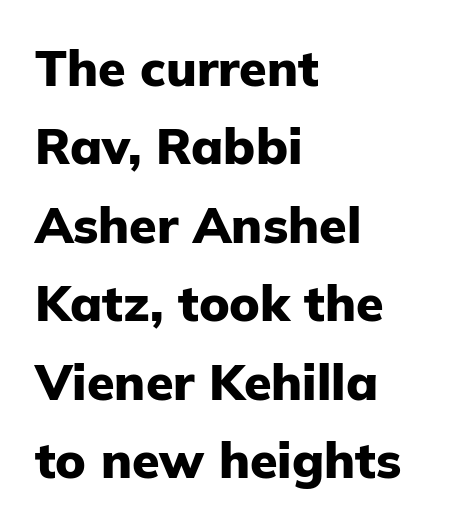
The image shows 50 px heavy sans-serif type, upright; set left-aligned, normal line spacing (1.57x), normal letter spacing, not underlined; low stroke contrast and a medium x-height.
